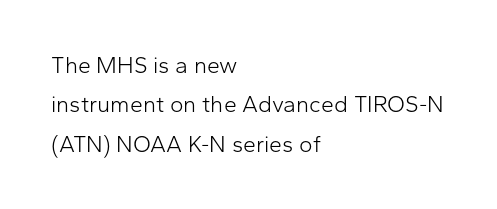
{"italic": "no", "bold": "no", "underline": "no", "align": "left", "line_spacing_ratio": 1.71, "letter_spacing": "normal", "letter_spacing_em": 0.0, "glyph_px": 23}
